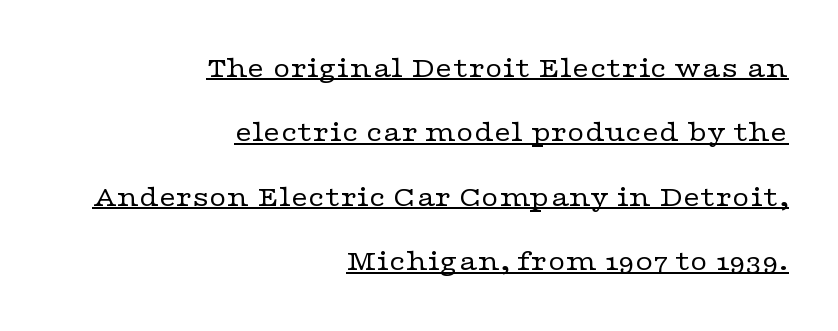
{"serif": "yes", "italic": "no", "bold": "no", "weight": "regular", "width": "wide", "stroke_contrast": "low", "x_height": "medium", "monospaced": "no", "underline": "yes", "align": "right", "line_spacing": "loose", "line_spacing_ratio": 2.15, "letter_spacing": "normal", "letter_spacing_em": 0.0, "glyph_px": 30}
